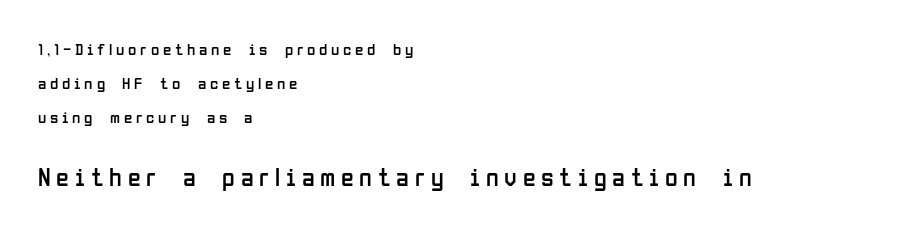
{"italic": "no", "bold": "no", "underline": "no", "align": "left", "line_spacing": "loose", "line_spacing_ratio": 1.99, "letter_spacing": "wide", "letter_spacing_em": 0.22, "larger_block": "second", "size_ratio": 1.53, "glyph_px": 26}
